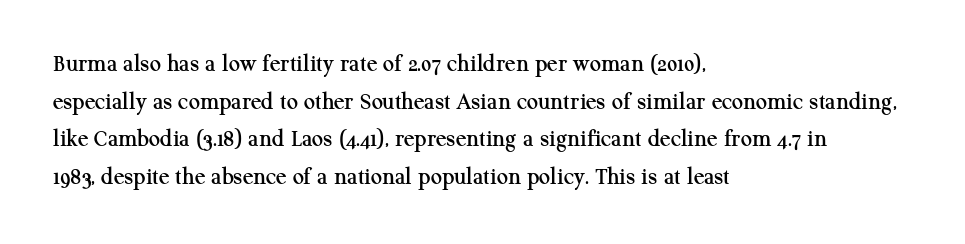
Q: Is the text italic (slanted)? A: No, it is upright.
Q: Is the text underlined? A: No.
Q: How is the paragraph aligned? A: Left-aligned.
Q: Is the spacing between letters normal or unusually wide? A: Normal.
Q: Is the spacing between lines tight, normal or loose? A: Normal.
